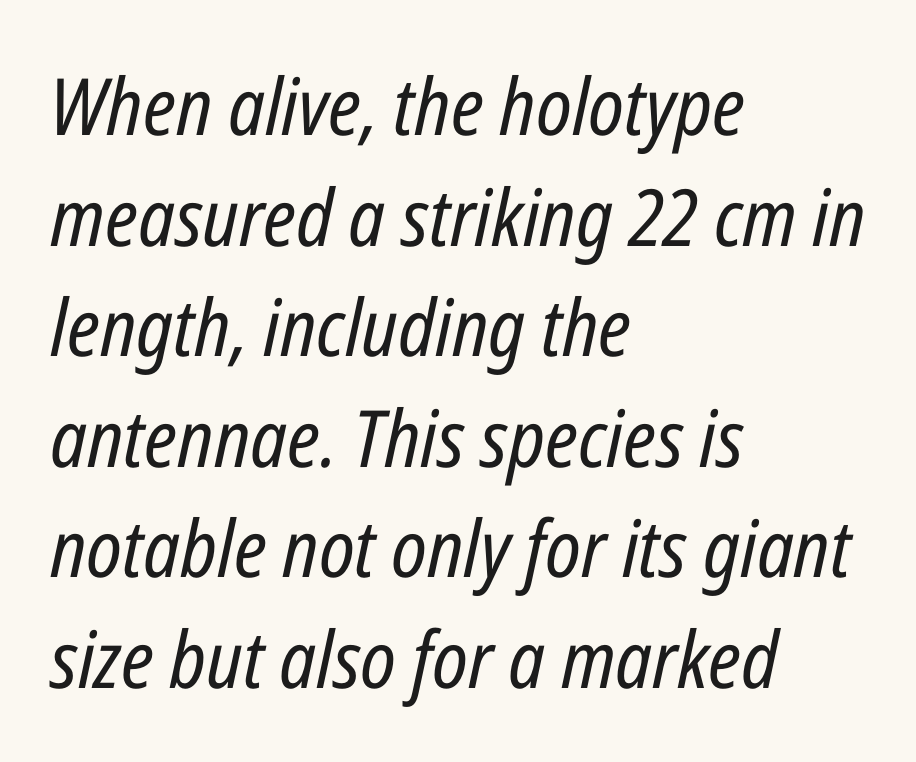
Q: Is the text bold? A: No.
Q: Is the text italic (slanted)? A: Yes, it leans right by about 12 degrees.
Q: Is the text underlined? A: No.
Q: How is the paragraph aligned? A: Left-aligned.
Q: Is the spacing between letters normal or unusually wide? A: Normal.
Q: Is the spacing between lines tight, normal or loose? A: Normal.
Q: Width (condensed, normal, or wide)? A: Condensed.
Q: Stroke contrast? A: Low.
Q: x-height? A: Medium.
Q: Monospaced? A: No.
